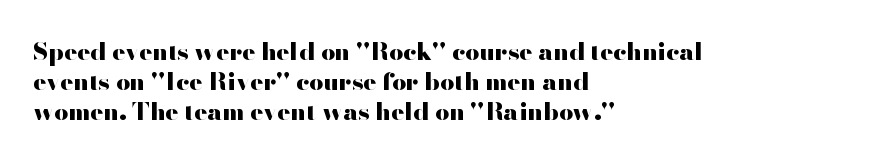
Every character sits straight up, as roman type does. This rendering uses left alignment, leaving the right contour irregular. Letters rest on an invisible, unmarked baseline. The passage shown has conventional tracking throughout. Pretty heavy lettering here — definitely bold.
